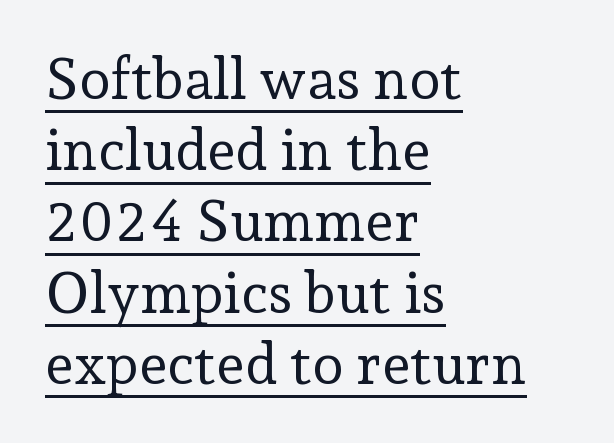
The image shows 57 px regular-weight serif type, upright; set left-aligned, normal line spacing (1.25x), normal letter spacing, underlined; low stroke contrast and a medium x-height.
